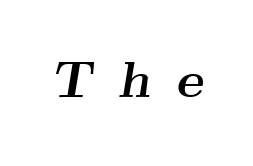
{"serif": "yes", "italic": "yes", "lean": "right", "slant_degrees": 9, "bold": "yes", "weight": "semibold", "width": "wide", "stroke_contrast": "medium", "x_height": "small", "monospaced": "no", "underline": "no", "letter_spacing": "wide", "letter_spacing_em": 0.48, "glyph_px": 52}
